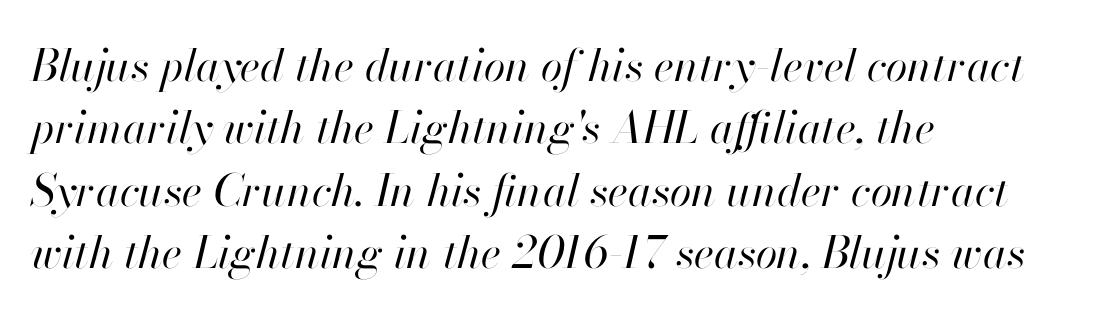
{"italic": "yes", "lean": "right", "slant_degrees": 13, "bold": "no", "weight": "regular", "width": "normal", "stroke_contrast": "high", "x_height": "small", "monospaced": "no", "underline": "no", "align": "left", "line_spacing": "normal", "line_spacing_ratio": 1.42, "letter_spacing": "normal", "letter_spacing_em": 0.0, "glyph_px": 44}
